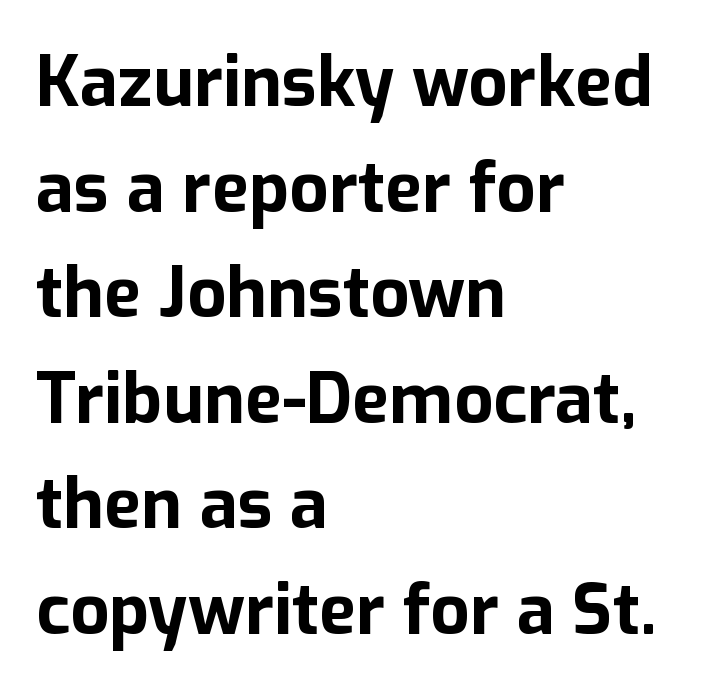
The image shows 69 px bold sans-serif type, upright; set left-aligned, normal line spacing (1.53x), normal letter spacing, not underlined; low stroke contrast and a medium x-height.
